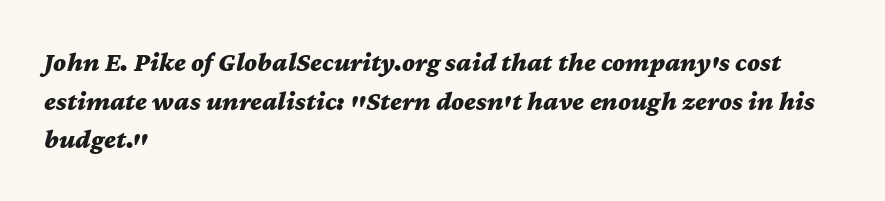
The image shows 27 px bold type, italic (leaning right); set left-aligned, normal line spacing (1.43x), normal letter spacing, not underlined.
